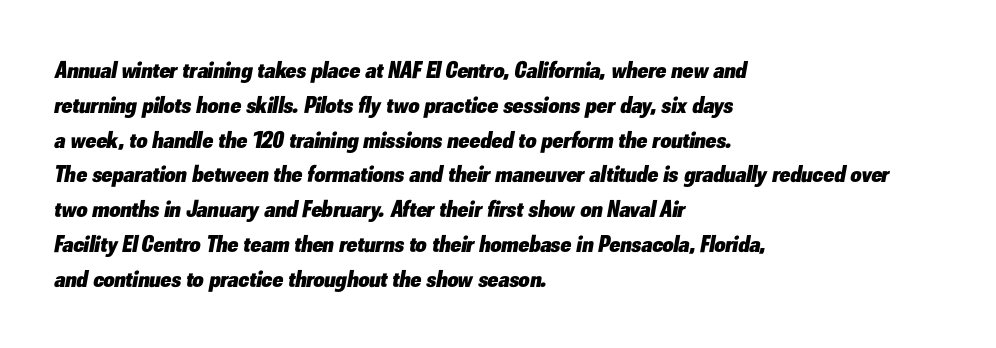
Q: Is the text bold? A: Yes.
Q: Is the text italic (slanted)? A: Yes, it leans right by about 10 degrees.
Q: Is the text underlined? A: No.
Q: How is the paragraph aligned? A: Left-aligned.
Q: Is the spacing between letters normal or unusually wide? A: Normal.
Q: Is the spacing between lines tight, normal or loose? A: Normal.
